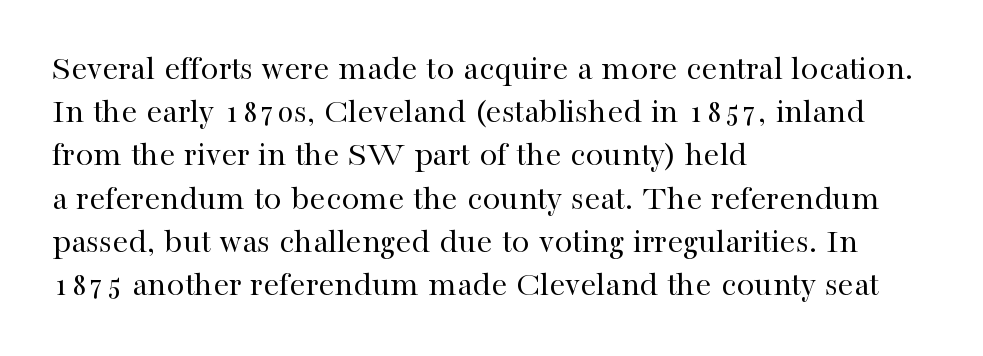
The image shows 36 px regular-weight serif type, upright; set left-aligned, line spacing 1.2x, normal letter spacing, not underlined; high stroke contrast and a medium x-height.
